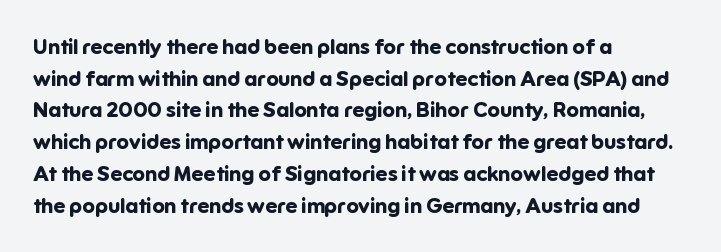
This is roman type, the default non-slanted kind. Observe the ordinary spacing: letters are neighbours, not strangers. The space between consecutive lines is moderate. Leftover space on each line is placed entirely after the last word. The string is rendered with underlining switched off. What weight is shown? A full bold with thick strokes.
